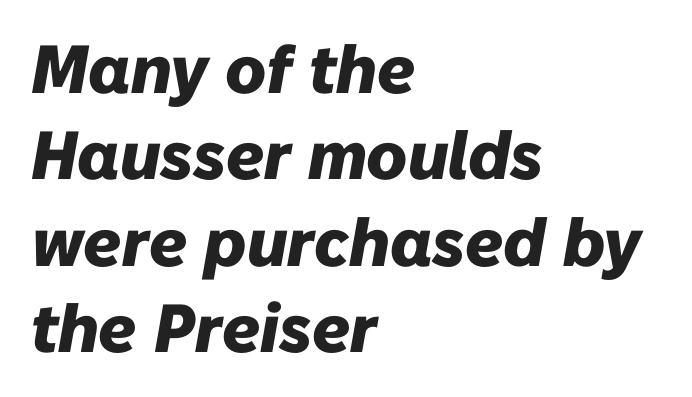
The image shows 68 px heavy type, italic (leaning right); set left-aligned, normal line spacing (1.27x), normal letter spacing, not underlined; low stroke contrast and a medium x-height.
